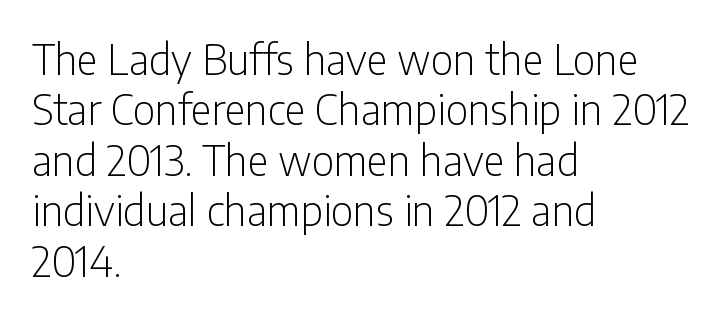
The image shows 41 px light, condensed sans-serif type, upright; set left-aligned, line spacing 1.23x, normal letter spacing, not underlined; low stroke contrast and a medium x-height.
